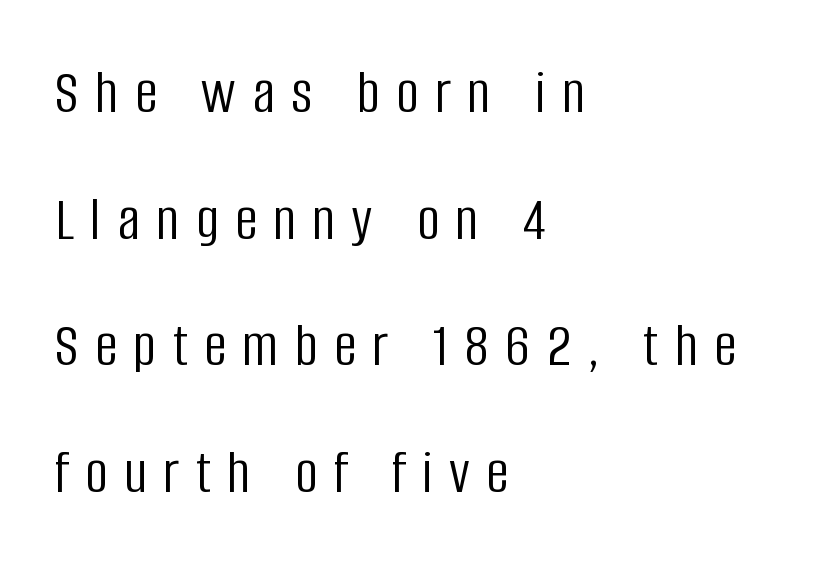
The image shows 63 px light, condensed sans-serif type, upright; set left-aligned, loose line spacing (2.01x), unusually wide letter spacing (+0.26 em), not underlined; low stroke contrast and a large x-height.
